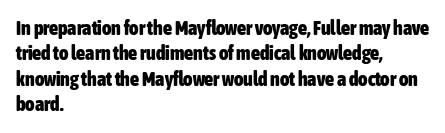
Q: Is the text bold? A: Yes.
Q: Is the text italic (slanted)? A: No, it is upright.
Q: Is the text underlined? A: No.
Q: How is the paragraph aligned? A: Left-aligned.
Q: Is the spacing between letters normal or unusually wide? A: Normal.
Q: Is the spacing between lines tight, normal or loose? A: Normal.
